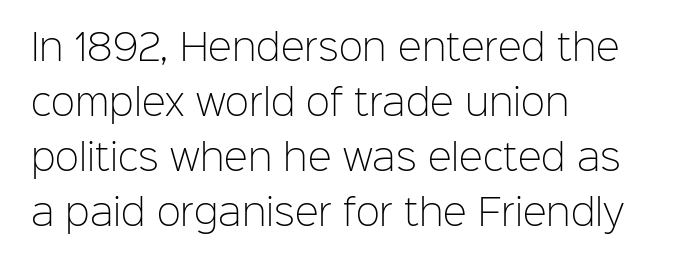
{"serif": "no", "italic": "no", "bold": "no", "weight": "light", "width": "normal", "stroke_contrast": "low", "x_height": "medium", "monospaced": "no", "underline": "no", "align": "left", "line_spacing": "normal", "line_spacing_ratio": 1.53, "letter_spacing": "normal", "letter_spacing_em": 0.0, "glyph_px": 36}
